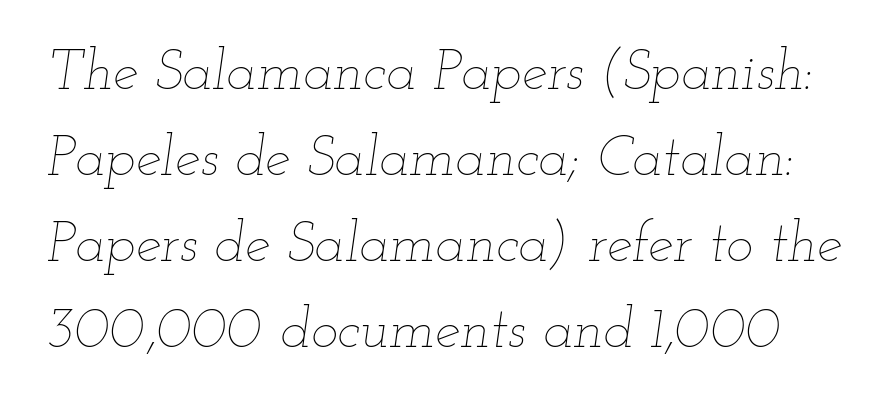
Q: Is the text bold? A: No.
Q: Is the text italic (slanted)? A: Yes, it leans right by about 12 degrees.
Q: Is the text underlined? A: No.
Q: Is the spacing between letters normal or unusually wide? A: Normal.
Q: Is the spacing between lines tight, normal or loose? A: Normal.
Q: Width (condensed, normal, or wide)? A: Wide.
Q: Stroke contrast? A: Low.
Q: x-height? A: Small.
Q: Monospaced? A: No.
